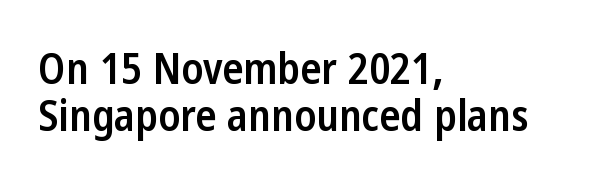
{"serif": "no", "italic": "no", "bold": "semi", "weight": "semibold", "width": "condensed", "stroke_contrast": "low", "x_height": "medium", "monospaced": "no", "underline": "no", "align": "left", "line_spacing": "tight", "line_spacing_ratio": 1.09, "letter_spacing": "normal", "letter_spacing_em": 0.0, "glyph_px": 43}
